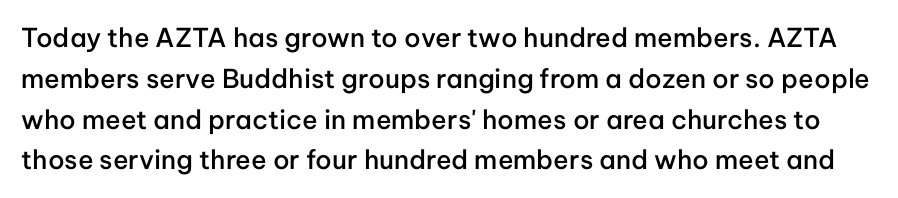
The image shows 26 px text type, upright; set normal line spacing (1.57x), normal letter spacing, not underlined.
